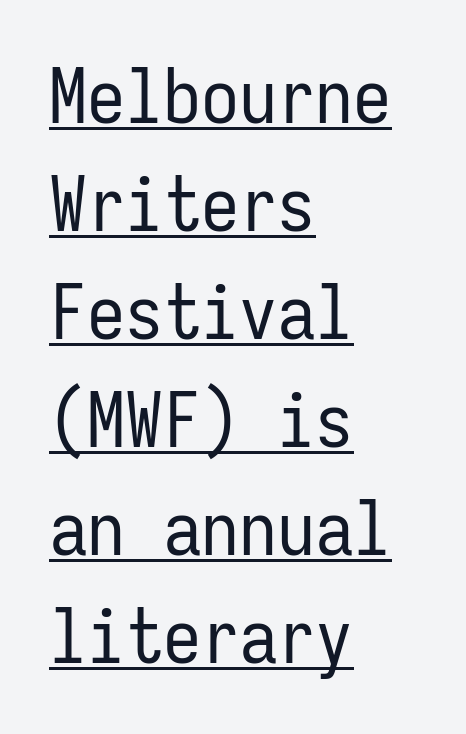
The image shows 76 px regular-weight, condensed sans-serif type, upright, monospaced; set left-aligned, normal line spacing (1.42x), normal letter spacing, underlined; low stroke contrast and a medium x-height.
